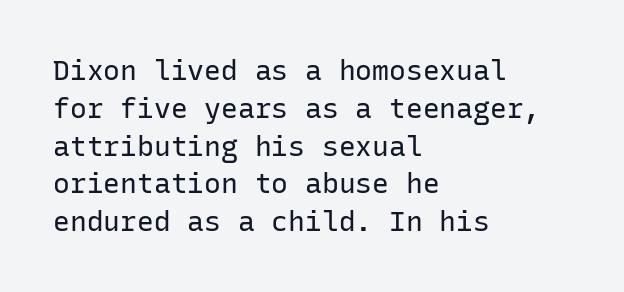
Q: Is the text bold? A: No.
Q: Is the text italic (slanted)? A: No, it is upright.
Q: Is the typeface a serif or a sans-serif typeface? A: Sans-serif.
Q: Is the text underlined? A: No.
Q: How is the paragraph aligned? A: Left-aligned.
Q: Is the spacing between letters normal or unusually wide? A: Normal.
Q: Is the spacing between lines tight, normal or loose? A: Normal.
Q: Width (condensed, normal, or wide)? A: Normal.
Q: Stroke contrast? A: Low.
Q: x-height? A: Medium.
Q: Monospaced? A: Yes.
